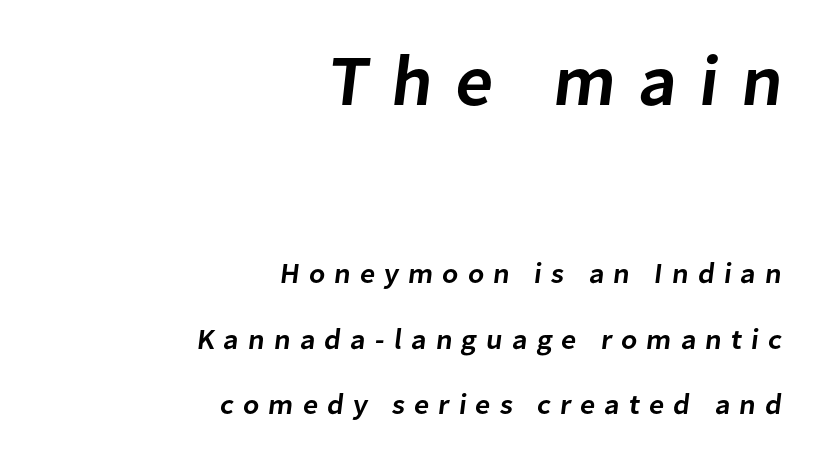
Q: Is the text bold? A: Semi-bold.
Q: Is the typeface a serif or a sans-serif typeface? A: Sans-serif.
Q: Is the text underlined? A: No.
Q: How is the paragraph aligned? A: Right-aligned.
Q: Is the spacing between letters normal or unusually wide? A: Unusually wide.
Q: Is the spacing between lines tight, normal or loose? A: Loose.
Q: Which block of text is set in a larger size, the first (top) or the second (bottom)? A: The first (top) one.
Q: Width (condensed, normal, or wide)? A: Normal.
Q: Stroke contrast? A: Low.
Q: x-height? A: Medium.
Q: Monospaced? A: No.
